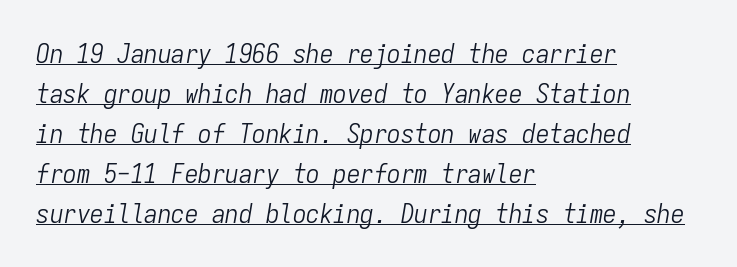
{"italic": "yes", "lean": "right", "slant_degrees": 9, "bold": "no", "underline": "yes", "align": "left", "line_spacing": "normal", "line_spacing_ratio": 1.48, "letter_spacing": "normal", "letter_spacing_em": 0.0, "glyph_px": 27}
